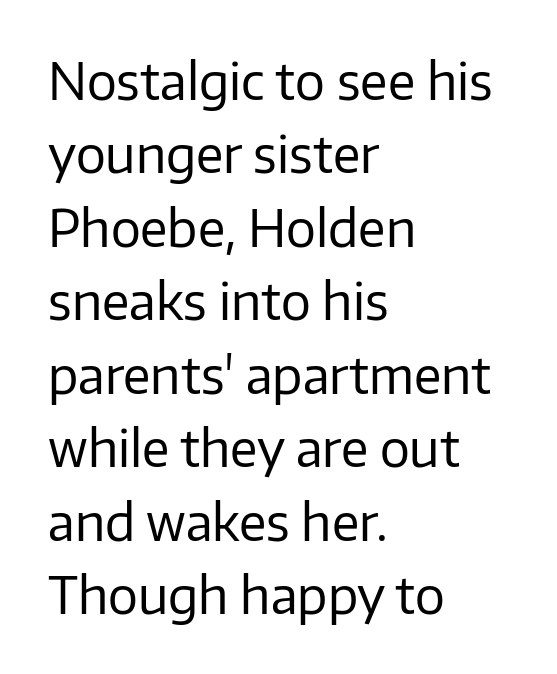
Each new line begins a customary step beneath the previous one. Glance below the letters and you will spot only blank space. This rendering leaves character spacing at its baseline value. This is the regular roman posture of the typeface.
